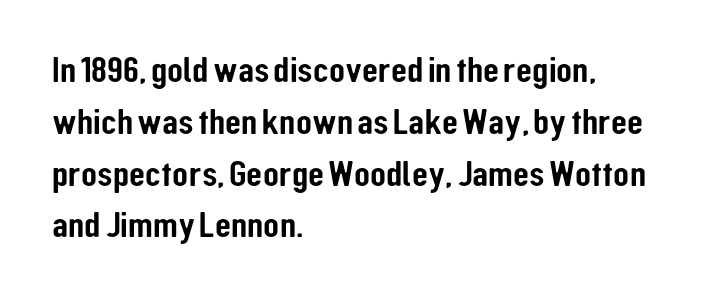
{"serif": "no", "italic": "no", "width": "condensed", "stroke_contrast": "low", "x_height": "medium", "monospaced": "no", "underline": "no", "align": "left", "line_spacing": "normal", "line_spacing_ratio": 1.4, "letter_spacing": "normal", "letter_spacing_em": 0.0, "glyph_px": 37}
